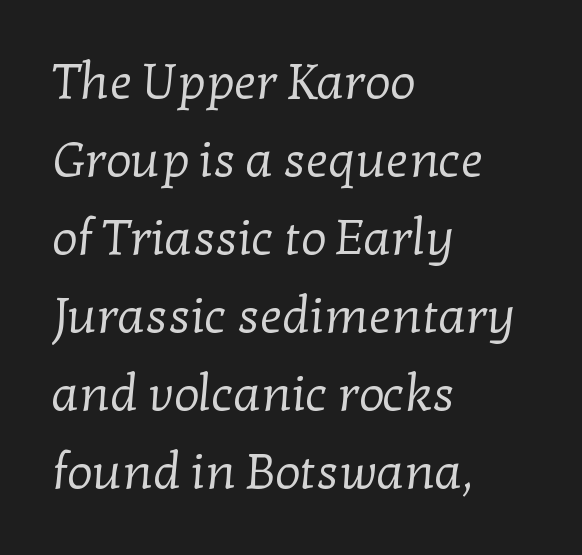
Q: Is the text bold? A: No.
Q: Is the typeface a serif or a sans-serif typeface? A: Serif.
Q: Is the text underlined? A: No.
Q: How is the paragraph aligned? A: Left-aligned.
Q: Is the spacing between letters normal or unusually wide? A: Normal.
Q: Is the spacing between lines tight, normal or loose? A: Normal.
Q: Width (condensed, normal, or wide)? A: Normal.
Q: Stroke contrast? A: Low.
Q: x-height? A: Medium.
Q: Monospaced? A: No.
